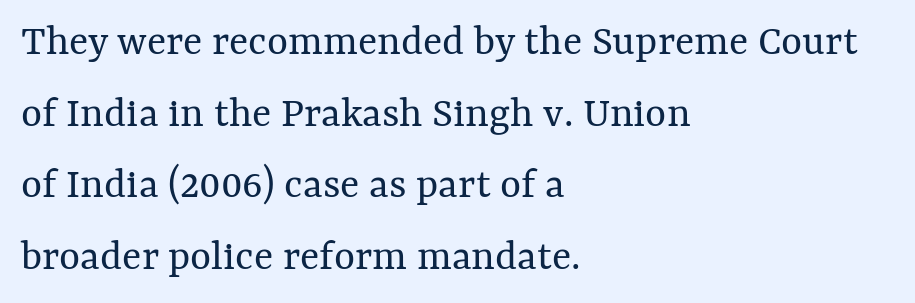
The image shows 45 px regular-weight type, upright; set left-aligned, normal line spacing (1.59x), normal letter spacing, not underlined; medium stroke contrast and a medium x-height.
